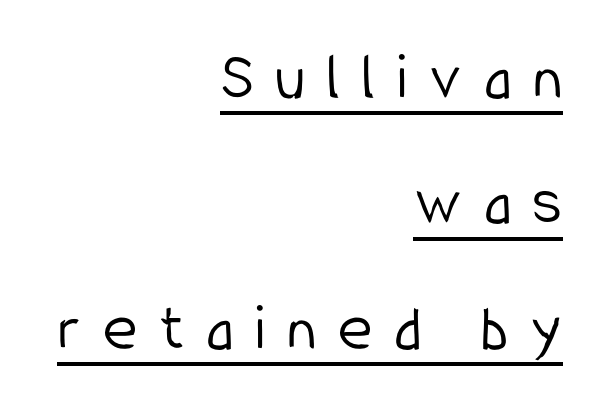
{"serif": "no", "italic": "no", "bold": "no", "weight": "light", "width": "condensed", "stroke_contrast": "low", "x_height": "medium", "monospaced": "no", "underline": "yes", "align": "right", "line_spacing": "loose", "line_spacing_ratio": 1.9, "letter_spacing": "wide", "letter_spacing_em": 0.33, "glyph_px": 66}
